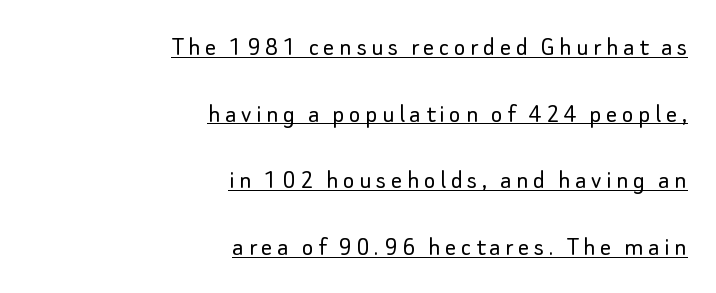
{"serif": "no", "italic": "no", "bold": "no", "weight": "light", "width": "normal", "stroke_contrast": "low", "x_height": "small", "monospaced": "no", "underline": "yes", "align": "right", "line_spacing": "loose", "line_spacing_ratio": 2.38, "glyph_px": 28}
